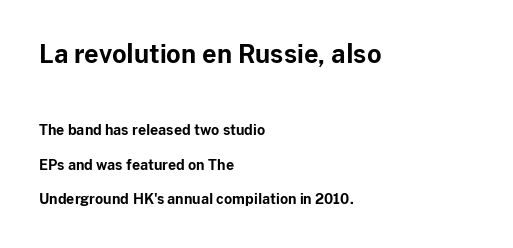
Does the lettering tilt? It doesn't — this is upright. Leading: increased. Block one is the big one; block two sits smaller underneath. Default kerning and tracking; the words read as compact shapes.
